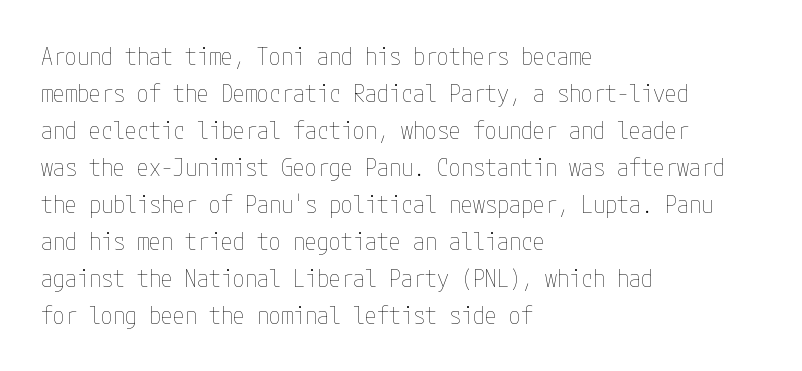
Vertical strokes here are truly vertical. Every row of glyphs begins at an identical x-position on the left. Between one letter and the next there's only the usual sliver of space. Only glyphs here, with clear space below each row.
